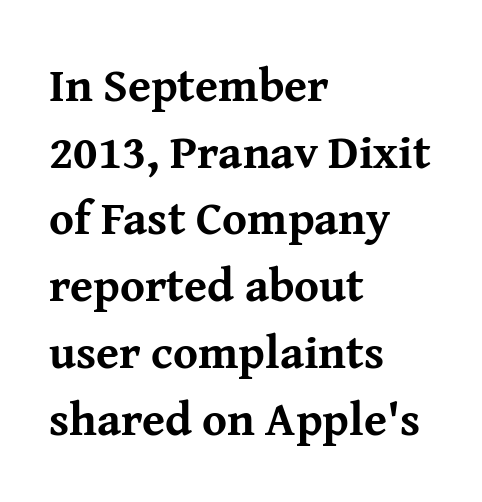
{"serif": "yes", "italic": "no", "bold": "yes", "weight": "bold", "width": "normal", "stroke_contrast": "medium", "x_height": "medium", "monospaced": "no", "underline": "no", "align": "left", "line_spacing": "normal", "line_spacing_ratio": 1.42, "letter_spacing": "normal", "letter_spacing_em": 0.0, "glyph_px": 47}
